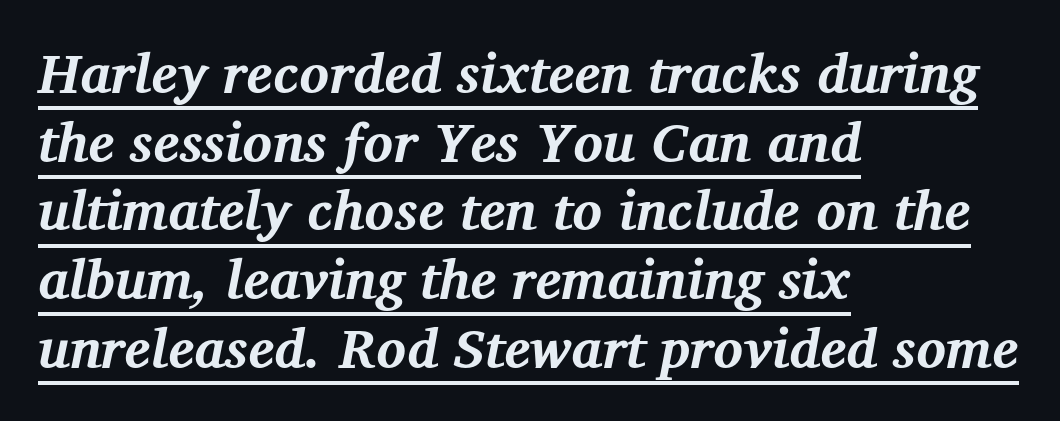
{"serif": "yes", "italic": "yes", "lean": "right", "slant_degrees": 12, "bold": "yes", "weight": "bold", "width": "normal", "stroke_contrast": "medium", "x_height": "medium", "monospaced": "no", "underline": "yes", "align": "left", "line_spacing": "normal", "line_spacing_ratio": 1.25, "letter_spacing": "normal", "letter_spacing_em": 0.0, "glyph_px": 55}
